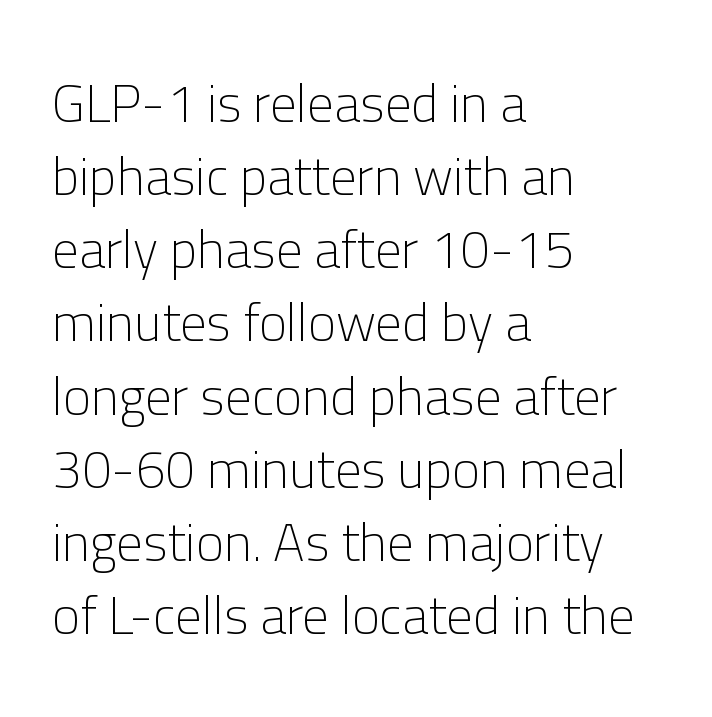
{"serif": "no", "italic": "no", "bold": "no", "weight": "light", "width": "normal", "stroke_contrast": "low", "x_height": "medium", "monospaced": "no", "underline": "no", "align": "left", "line_spacing": "normal", "line_spacing_ratio": 1.38, "letter_spacing": "normal", "letter_spacing_em": 0.0, "glyph_px": 53}
